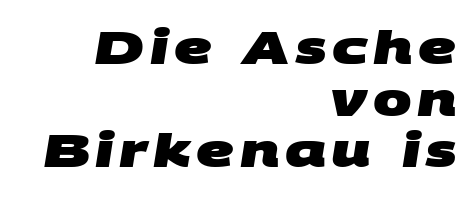
Q: Is the text bold? A: Yes.
Q: Is the typeface a serif or a sans-serif typeface? A: Sans-serif.
Q: Is the text underlined? A: No.
Q: How is the paragraph aligned? A: Right-aligned.
Q: Is the spacing between lines tight, normal or loose? A: Tight.
Q: Width (condensed, normal, or wide)? A: Wide.
Q: Stroke contrast? A: Medium.
Q: x-height? A: Large.
Q: Monospaced? A: No.
